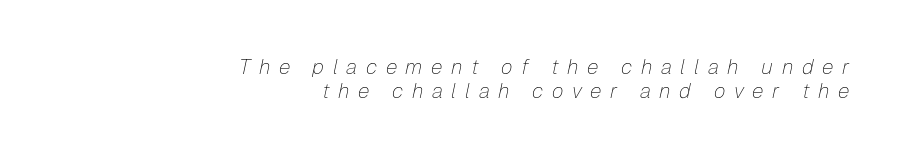
{"italic": "yes", "lean": "right", "slant_degrees": 12, "bold": "no", "underline": "no", "align": "right", "line_spacing": "tight", "line_spacing_ratio": 1.15, "letter_spacing": "wide", "letter_spacing_em": 0.41, "glyph_px": 21}
